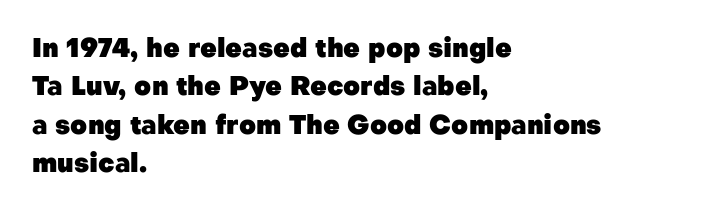
A typesetter would mark this as roman, not italic. Rule under the text: the space is simply empty. Layout note: lines flush left. The designer left line spacing at the default. What weight is shown? A full bold with thick strokes. This sample uses plain, unmodified letter spacing.
